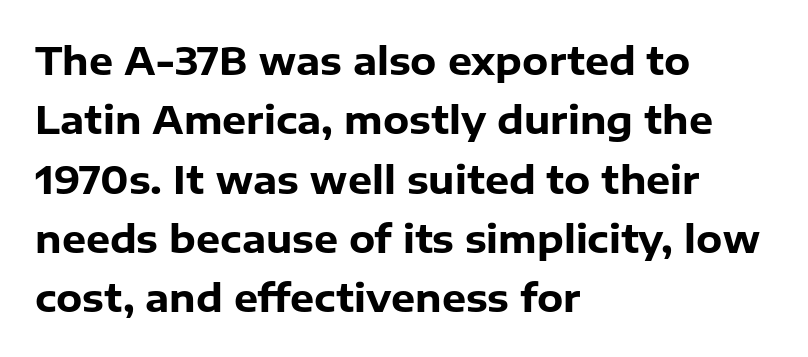
Does the copy run flush right? No — it runs flush left. The line texture is even and compact thanks to regular tracking. Style check: upright. This block has exactly the height ordinary leading produces. These words are printed bold, with thick strokes throughout. Each letter keeps its own natural width here, so spacing adapts to shape.
